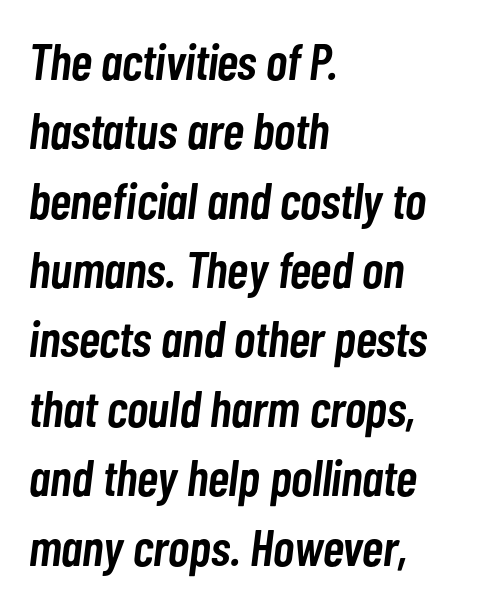
The image shows 51 px semibold, condensed type, italic (leaning right); set left-aligned, normal line spacing (1.36x), normal letter spacing, not underlined; low stroke contrast and a medium x-height.
